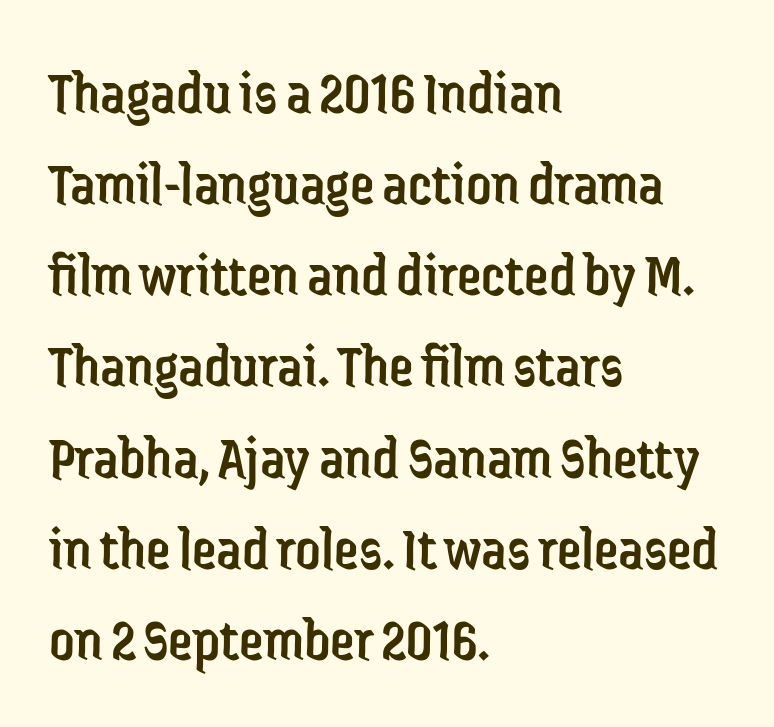
The image shows 62 px regular-weight, condensed sans-serif type, upright; set left-aligned, normal line spacing (1.47x), normal letter spacing, not underlined; low stroke contrast and a medium x-height.
